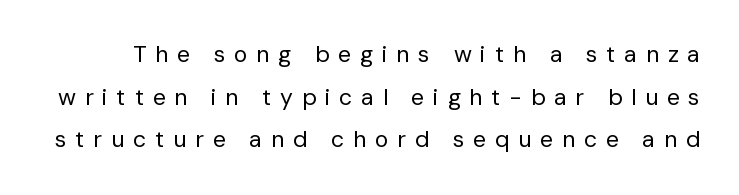
These glyphs show unthickened strokes, regular width or finer. The tracking jumps out immediately: characters are airy and widely separated. Upright lettering throughout. Underlining? Definitely not there.
